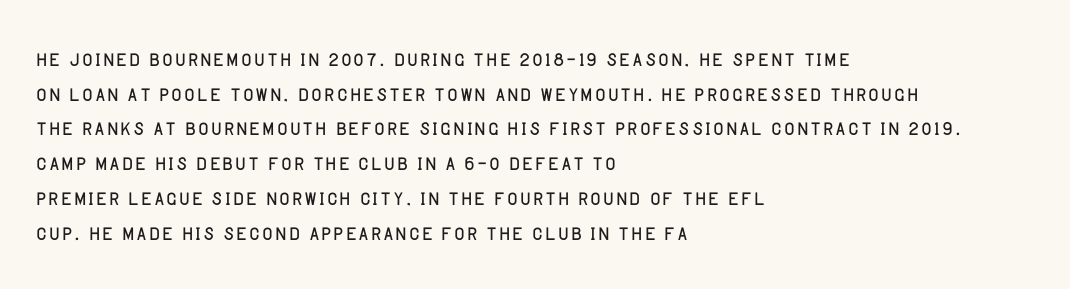
Q: Is the text bold? A: No.
Q: Is the text italic (slanted)? A: No, it is upright.
Q: Is the typeface a serif or a sans-serif typeface? A: Sans-serif.
Q: Is the text underlined? A: No.
Q: How is the paragraph aligned? A: Left-aligned.
Q: Is the spacing between letters normal or unusually wide? A: Normal.
Q: Width (condensed, normal, or wide)? A: Normal.
Q: Stroke contrast? A: Low.
Q: x-height? A: Large.
Q: Monospaced? A: No.
